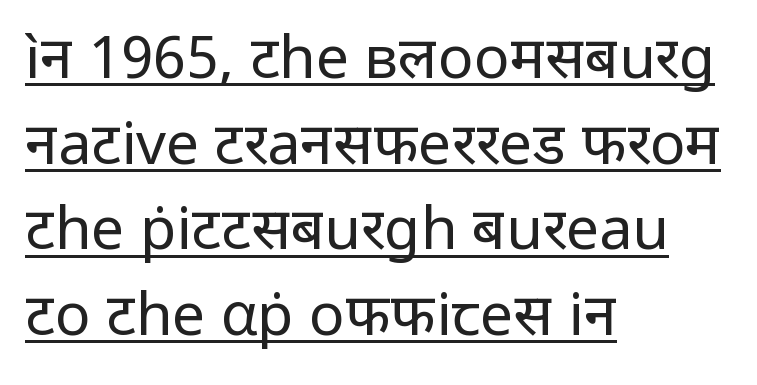
The image shows 59 px regular-weight sans-serif type, upright; set left-aligned, normal line spacing (1.45x), normal letter spacing, underlined; low stroke contrast and a medium x-height.
